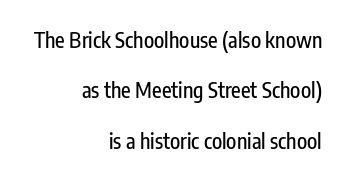
Each new line begins a long way beneath the previous one. Plain, unruled lines of type. These lines are set flush right with a ragged left edge. The specimen reads as upright at a glance. Tracking value appears to be zero — textbook default spacing.
